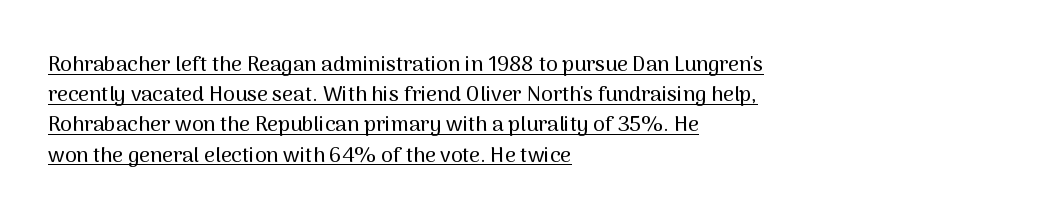
Default kerning and tracking; the words read as compact shapes. The passage shown stacks its lines at a standard gap. Beneath each row of characters lies a ruled line. Compared with a centered layout, this one pins lines to the left instead. Is there any slant? The stems are plumb.
